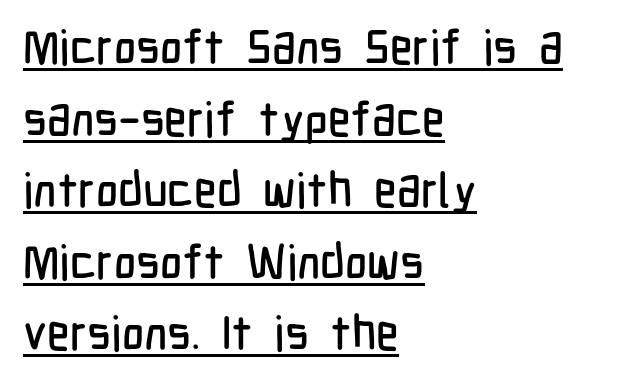
Q: Is the text italic (slanted)? A: No, it is upright.
Q: Is the typeface a serif or a sans-serif typeface? A: Sans-serif.
Q: Is the text underlined? A: Yes.
Q: How is the paragraph aligned? A: Left-aligned.
Q: Is the spacing between letters normal or unusually wide? A: Normal.
Q: Is the spacing between lines tight, normal or loose? A: Normal.
Q: Width (condensed, normal, or wide)? A: Condensed.
Q: Stroke contrast? A: Low.
Q: x-height? A: Medium.
Q: Monospaced? A: No.
